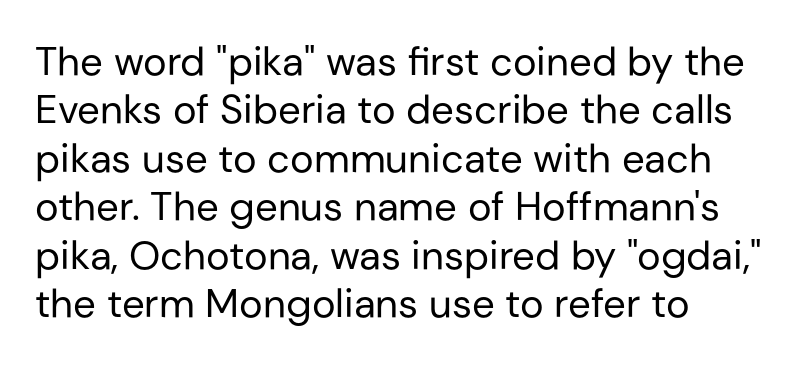
{"serif": "no", "italic": "no", "bold": "no", "weight": "regular", "width": "normal", "stroke_contrast": "low", "x_height": "medium", "monospaced": "no", "underline": "no", "align": "left", "line_spacing_ratio": 1.21, "letter_spacing": "normal", "letter_spacing_em": 0.0, "glyph_px": 40}
